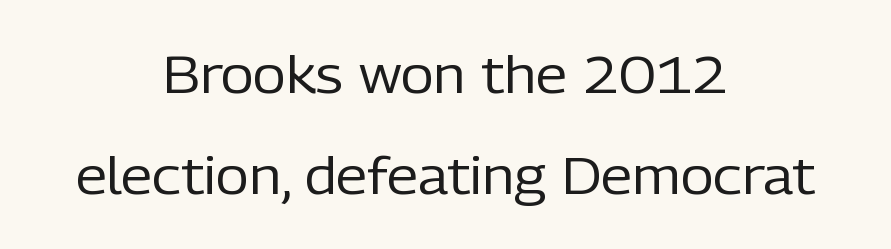
Successive baselines arrive slowly, with a big drop between each. No heavy texture on the line: the type isn't bold. A student would call this center alignment; a typographer would say set centered. Unlike italic type, these characters show no tilt at all.
